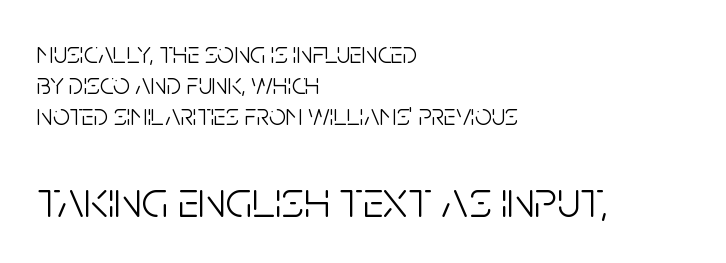
Q: Is the text bold? A: No.
Q: Is the text italic (slanted)? A: No, it is upright.
Q: Is the typeface a serif or a sans-serif typeface? A: Sans-serif.
Q: Is the text underlined? A: No.
Q: How is the paragraph aligned? A: Left-aligned.
Q: Is the spacing between letters normal or unusually wide? A: Normal.
Q: Is the spacing between lines tight, normal or loose? A: Tight.
Q: Which block of text is set in a larger size, the first (top) or the second (bottom)? A: The second (bottom) one.
Q: Width (condensed, normal, or wide)? A: Condensed.
Q: Stroke contrast? A: Low.
Q: x-height? A: Large.
Q: Monospaced? A: No.
